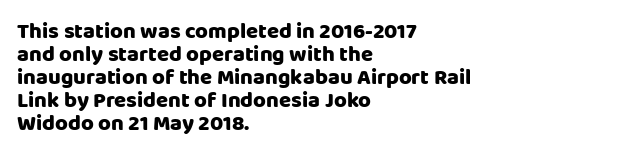
The line-height multiplier appears low, near solid setting. The axis of the letterforms is exactly vertical. The line texture is even and compact thanks to regular tracking. Underline: absent.
